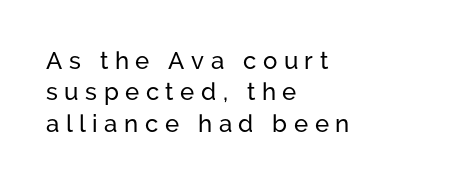
Does extra space separate the letters? Yes, quite a lot of it. Rows of type keep a routine distance in the vertical direction. The specimen reads as upright at a glance. No word sits above an underline.
